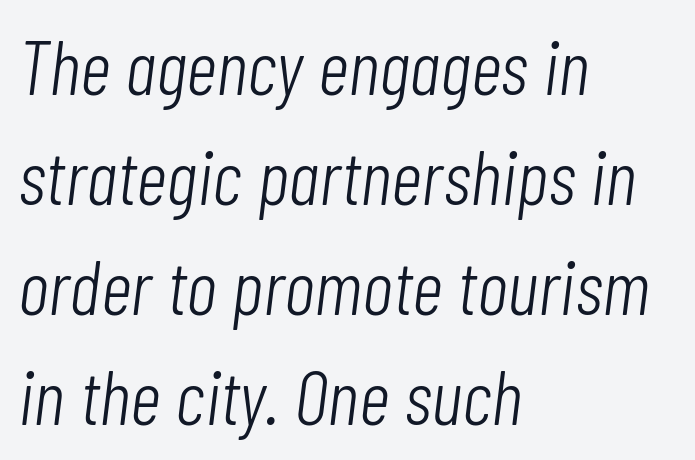
Q: Is the text bold? A: No.
Q: Is the text italic (slanted)? A: Yes, it leans right by about 7 degrees.
Q: Is the text underlined? A: No.
Q: How is the paragraph aligned? A: Left-aligned.
Q: Is the spacing between letters normal or unusually wide? A: Normal.
Q: Is the spacing between lines tight, normal or loose? A: Normal.
Q: Width (condensed, normal, or wide)? A: Condensed.
Q: Stroke contrast? A: Low.
Q: x-height? A: Medium.
Q: Monospaced? A: No.
